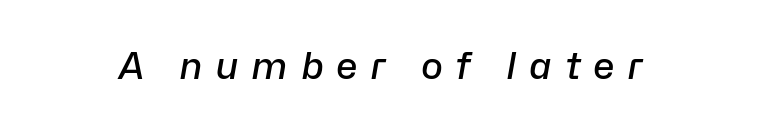
The passage shown leans; its letterforms are oblique. You could not count columns in this text — the font is proportionally spaced. Substantial extra tracking has been applied to these lines. Is the type bold? Partly — it's a semibold, heavier than regular but not fully bold. The space directly below the letters is spotless.
